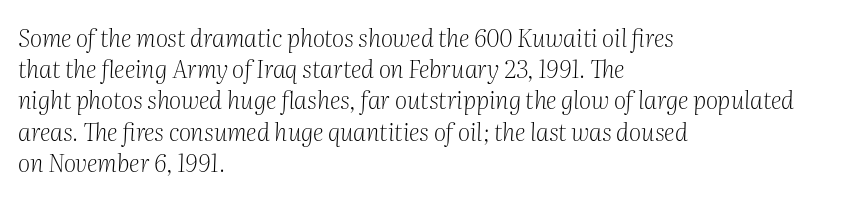
Q: Is the text bold? A: No.
Q: Is the text italic (slanted)? A: Yes, it leans right by about 2 degrees.
Q: Is the text underlined? A: No.
Q: How is the paragraph aligned? A: Left-aligned.
Q: Is the spacing between letters normal or unusually wide? A: Normal.
Q: Is the spacing between lines tight, normal or loose? A: Normal.
